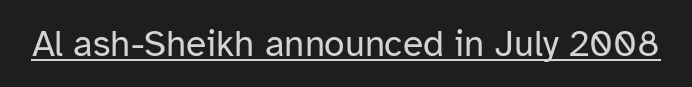
The typography opts for an upright posture over an oblique one. Words appear dense and cohesive because spacing is normal. The passage shown is underscored from start to finish. This is sans-serif lettering, the kind often seen on screens and signage. The rendering uses natural spacing where letterforms have individual widths. Stroke thickness stays within the range of a standard reading face or lighter.
